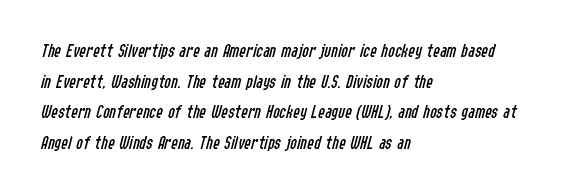
{"italic": "yes", "lean": "right", "slant_degrees": 14, "bold": "no", "underline": "no", "align": "left", "line_spacing": "normal", "line_spacing_ratio": 1.53, "letter_spacing": "normal", "letter_spacing_em": 0.0, "glyph_px": 20}
